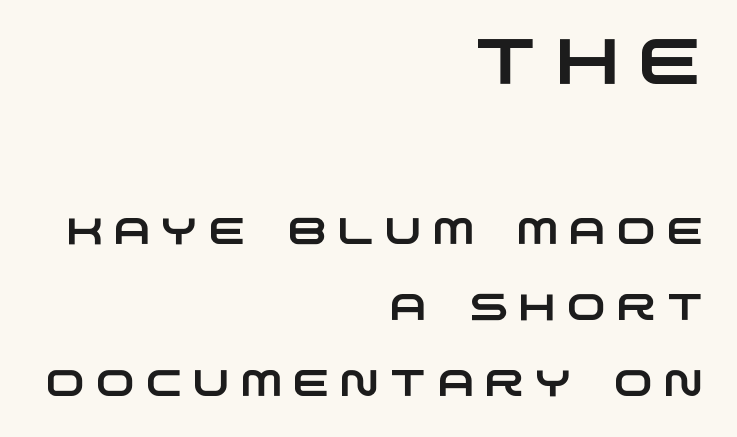
{"serif": "no", "width": "wide", "stroke_contrast": "low", "x_height": "large", "monospaced": "no", "underline": "no", "align": "right", "line_spacing": "loose", "line_spacing_ratio": 2.05, "letter_spacing": "wide", "letter_spacing_em": 0.3, "larger_block": "first", "size_ratio": 1.73, "glyph_px": 64}
